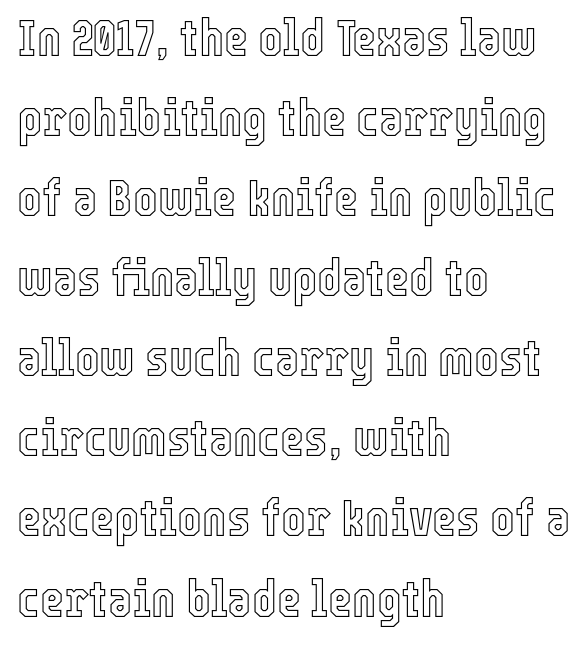
{"italic": "no", "width": "condensed", "x_height": "medium", "monospaced": "no", "underline": "no", "align": "left", "line_spacing": "normal", "line_spacing_ratio": 1.54, "letter_spacing": "normal", "letter_spacing_em": 0.0, "glyph_px": 52}
